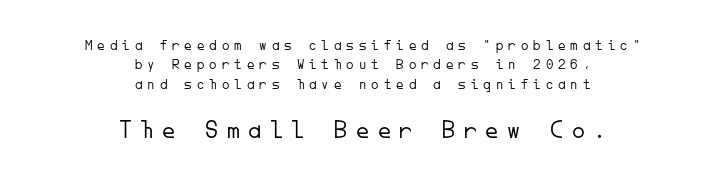
The image shows 26 px text type, upright; set centered, normal line spacing (1.29x), unusually wide letter spacing (+0.33 em), not underlined; the second (bottom) block is 1.73x larger.
